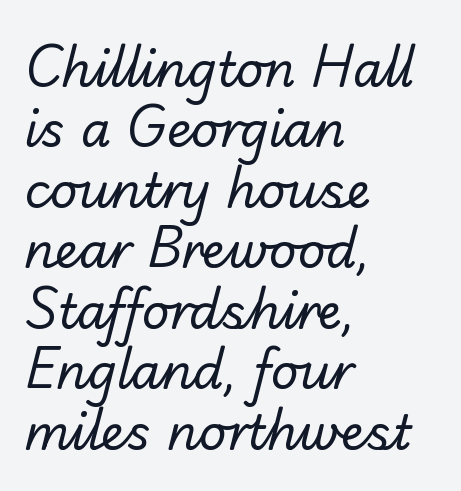
The image shows 48 px regular-weight sans-serif type; set left-aligned, normal line spacing (1.26x), normal letter spacing, not underlined; low stroke contrast and a small x-height.
